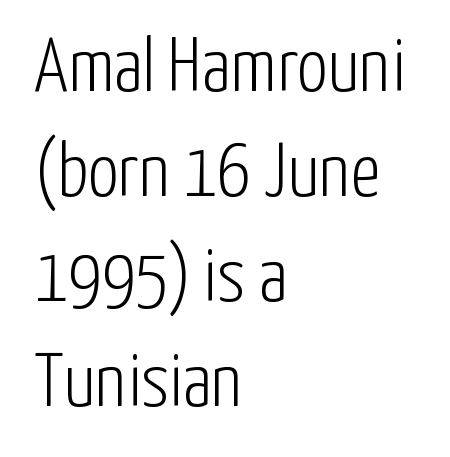
Think of a printed novel: that variable character pitch is what you see here. Is there any slant? The stems are plumb. Rows of type keep a routine distance in the vertical direction. This reads as an unemphasized weight, regular at the heaviest. Descenders are the only things crossing below the line.
